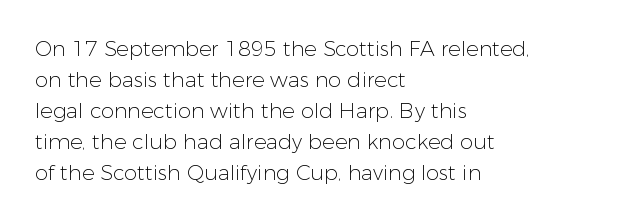
No chunkiness to these letters — they're not bold. The area under the type is left untouched. This rendering uses left alignment, leaving the right contour irregular. The font's upright variant was chosen for this text. Compared with typical body copy, the letter spacing here is the same.
